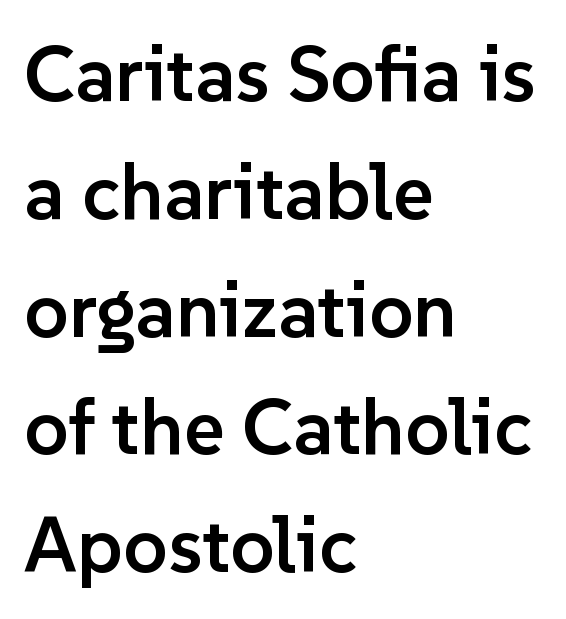
{"serif": "no", "italic": "no", "bold": "semi", "weight": "semibold", "width": "normal", "stroke_contrast": "low", "x_height": "medium", "monospaced": "no", "underline": "no", "align": "left", "line_spacing": "normal", "line_spacing_ratio": 1.51, "letter_spacing": "normal", "letter_spacing_em": 0.0, "glyph_px": 78}
